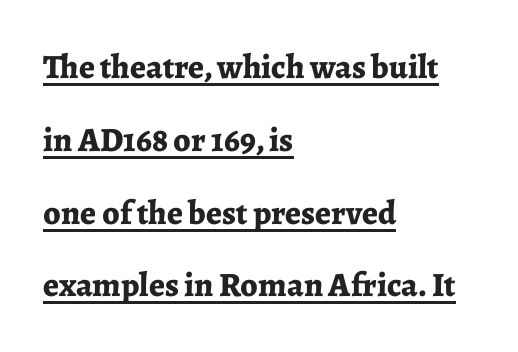
{"serif": "yes", "italic": "no", "bold": "yes", "weight": "bold", "width": "normal", "stroke_contrast": "low", "x_height": "medium", "monospaced": "no", "underline": "yes", "align": "left", "line_spacing": "loose", "line_spacing_ratio": 2.14, "letter_spacing": "normal", "letter_spacing_em": 0.0, "glyph_px": 34}
